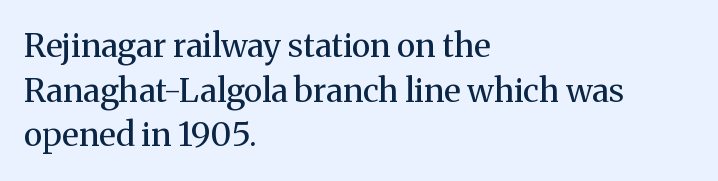
Q: Is the text bold? A: No.
Q: Is the text italic (slanted)? A: No, it is upright.
Q: Is the typeface a serif or a sans-serif typeface? A: Serif.
Q: Is the text underlined? A: No.
Q: How is the paragraph aligned? A: Left-aligned.
Q: Is the spacing between letters normal or unusually wide? A: Normal.
Q: Is the spacing between lines tight, normal or loose? A: Normal.
Q: Width (condensed, normal, or wide)? A: Normal.
Q: Stroke contrast? A: Medium.
Q: x-height? A: Medium.
Q: Monospaced? A: No.
